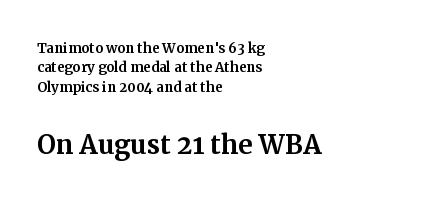
{"serif": "yes", "italic": "no", "width": "normal", "stroke_contrast": "medium", "x_height": "medium", "monospaced": "no", "underline": "no", "align": "left", "line_spacing": "tight", "line_spacing_ratio": 1.08, "letter_spacing": "normal", "letter_spacing_em": 0.0, "larger_block": "second", "size_ratio": 1.94, "glyph_px": 35}
